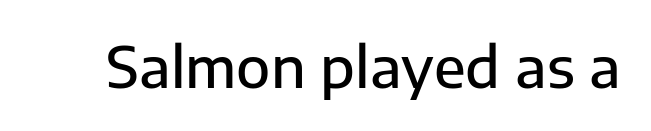
The image shows 56 px semibold sans-serif type, upright; set normal letter spacing, not underlined; low stroke contrast and a medium x-height.
